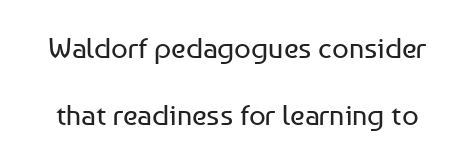
{"serif": "no", "italic": "no", "bold": "no", "weight": "regular", "width": "normal", "stroke_contrast": "low", "x_height": "medium", "monospaced": "no", "underline": "no", "line_spacing": "loose", "line_spacing_ratio": 2.3, "letter_spacing": "normal", "letter_spacing_em": 0.0, "glyph_px": 29}
